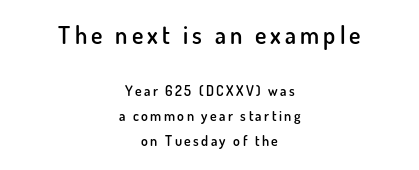
{"italic": "no", "bold": "semi", "underline": "no", "align": "center", "line_spacing_ratio": 1.79, "larger_block": "first", "size_ratio": 1.71, "glyph_px": 24}
